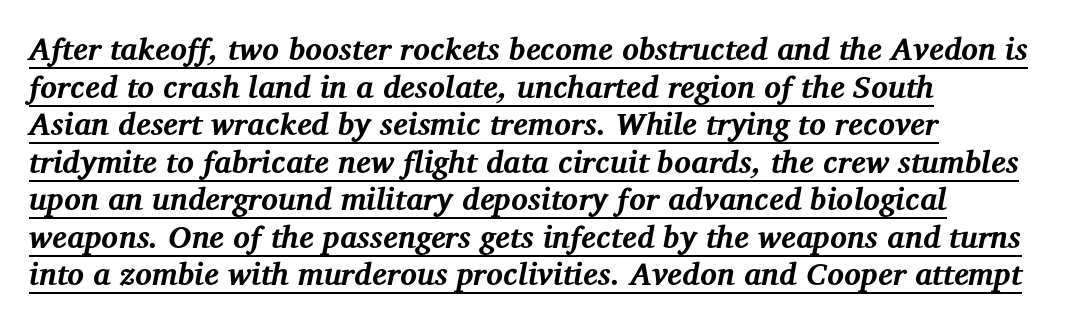
{"serif": "yes", "italic": "yes", "lean": "right", "slant_degrees": 12, "bold": "yes", "weight": "bold", "width": "normal", "stroke_contrast": "medium", "x_height": "medium", "monospaced": "no", "underline": "yes", "align": "left", "line_spacing_ratio": 1.21, "letter_spacing": "normal", "letter_spacing_em": 0.0, "glyph_px": 31}
